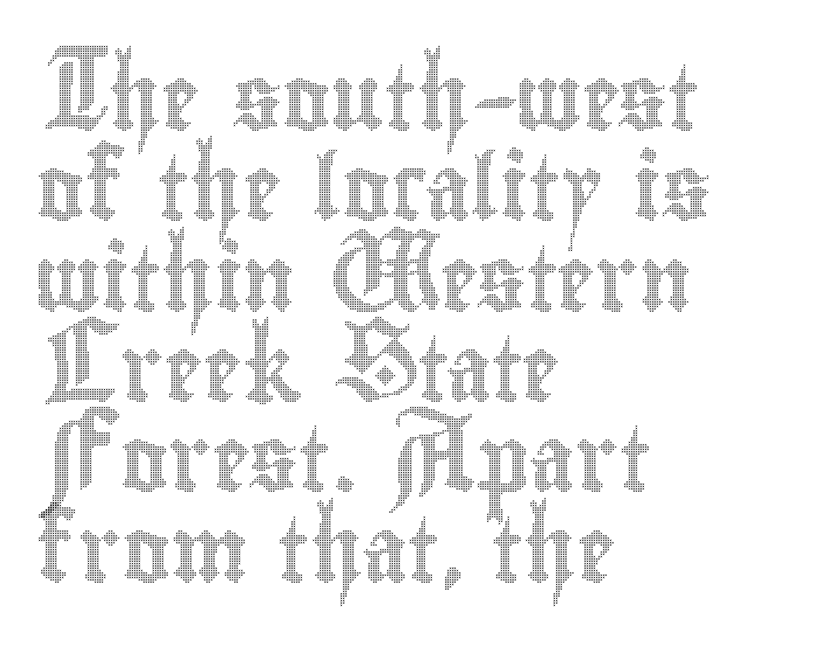
{"italic": "no", "width": "condensed", "x_height": "small", "monospaced": "no", "underline": "no", "align": "left", "line_spacing": "normal", "line_spacing_ratio": 1.39, "letter_spacing": "normal", "letter_spacing_em": 0.0, "glyph_px": 65}
